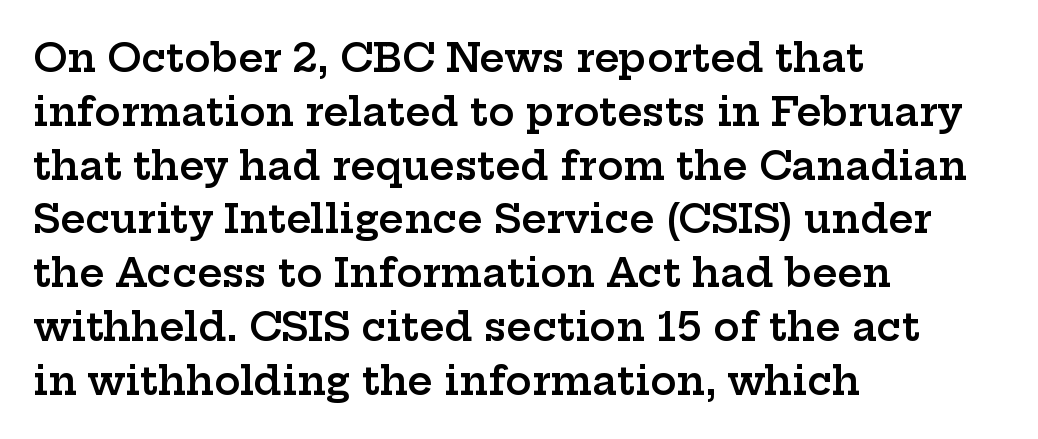
Plain, unruled lines of type. These lines are rendered in a variable-pitch font. Typographic density is moderately raised because the face is semibold. Line spacing here is normal. Does the type have serifs? Yes, each stem ends in a small foot.
